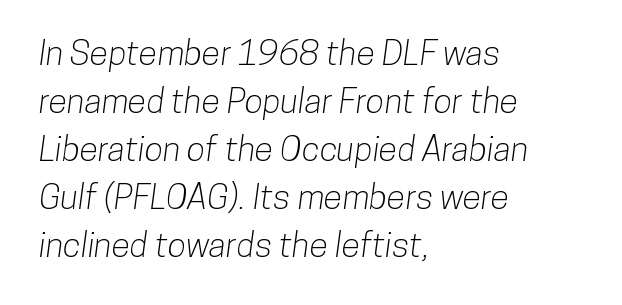
Q: Is the typeface a serif or a sans-serif typeface? A: Sans-serif.
Q: Is the text underlined? A: No.
Q: How is the paragraph aligned? A: Left-aligned.
Q: Is the spacing between letters normal or unusually wide? A: Normal.
Q: Is the spacing between lines tight, normal or loose? A: Normal.
Q: Width (condensed, normal, or wide)? A: Condensed.
Q: Stroke contrast? A: Low.
Q: x-height? A: Medium.
Q: Monospaced? A: No.
